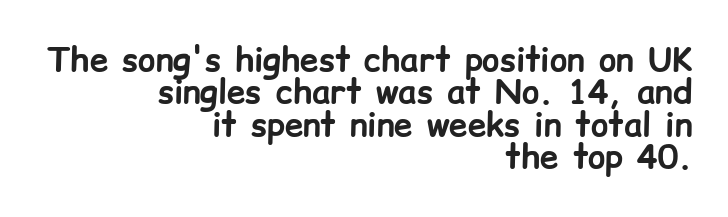
The image shows 33 px bold sans-serif type, upright; set right-aligned, tight line spacing (0.98x), normal letter spacing, not underlined; low stroke contrast and a medium x-height.
